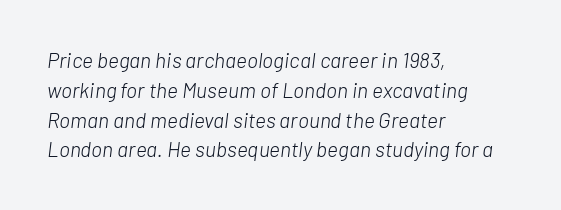
Unbolded letterforms with no extra heft. The passage is arranged the way most books set body copy — flush left. The gaps between neighbouring characters are ordinary and unremarkable. These lines were composed using italics.
